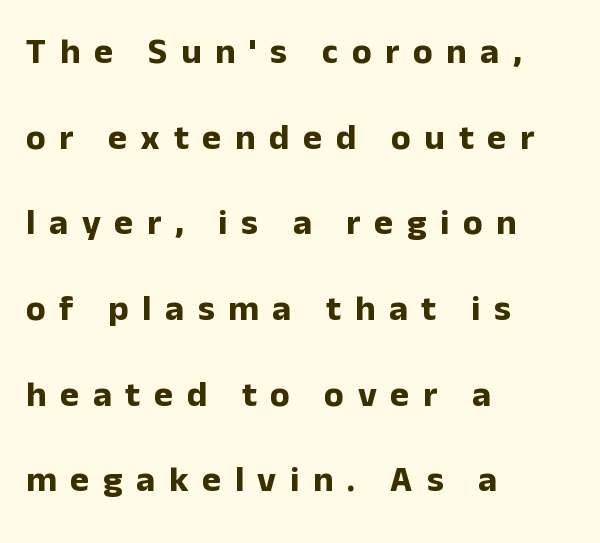
The image shows 36 px bold sans-serif type, upright; set left-aligned, loose line spacing (2.38x), unusually wide letter spacing (+0.38 em), not underlined; low stroke contrast and a medium x-height.
